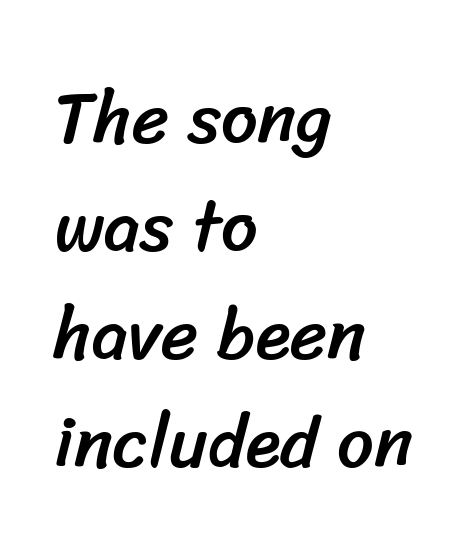
{"serif": "no", "width": "normal", "stroke_contrast": "low", "x_height": "medium", "monospaced": "no", "underline": "no", "align": "left", "line_spacing": "normal", "line_spacing_ratio": 1.5, "letter_spacing": "normal", "letter_spacing_em": 0.0, "glyph_px": 72}
